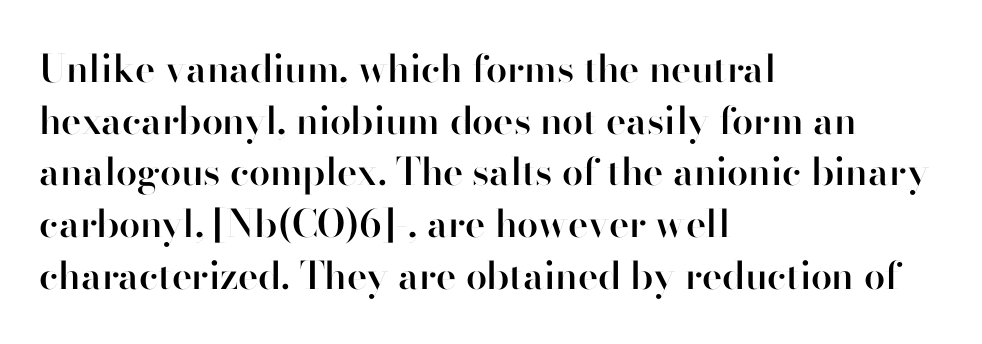
The image shows 38 px semibold sans-serif type, upright; set left-aligned, normal line spacing (1.36x), normal letter spacing, not underlined; high stroke contrast and a small x-height.
